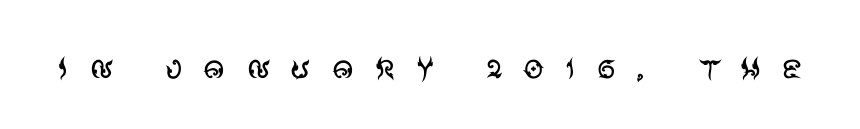
The image shows 42 px regular-weight sans-serif type, upright; set unusually wide letter spacing (+0.47 em), not underlined; medium stroke contrast and a large x-height.
